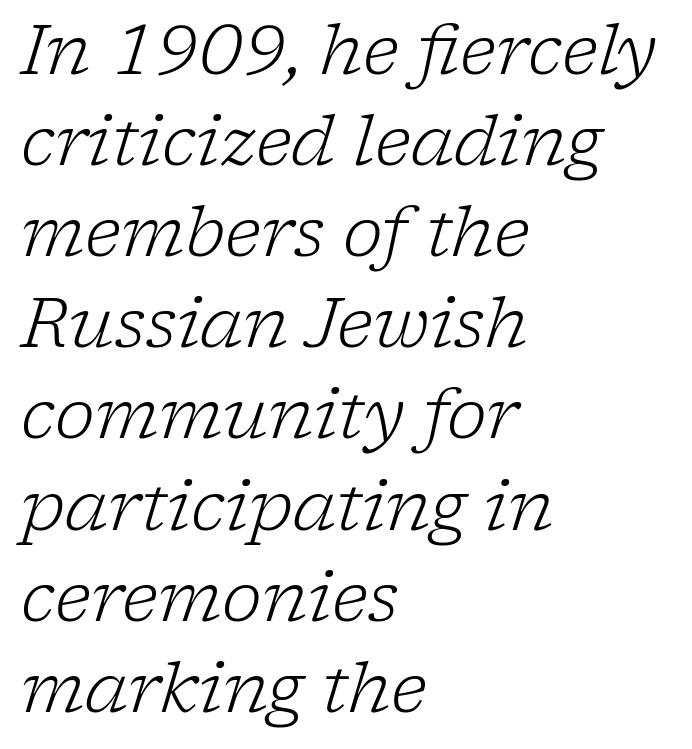
Q: Is the text bold? A: No.
Q: Is the text italic (slanted)? A: Yes, it leans right by about 17 degrees.
Q: Is the typeface a serif or a sans-serif typeface? A: Serif.
Q: Is the text underlined? A: No.
Q: How is the paragraph aligned? A: Left-aligned.
Q: Is the spacing between letters normal or unusually wide? A: Normal.
Q: Is the spacing between lines tight, normal or loose? A: Normal.
Q: Width (condensed, normal, or wide)? A: Normal.
Q: Stroke contrast? A: Low.
Q: x-height? A: Medium.
Q: Monospaced? A: No.
